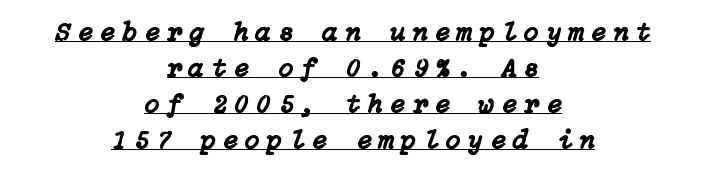
The image shows 27 px text type, italic (leaning right); set centered, normal line spacing (1.33x), unusually wide letter spacing (+0.28 em), underlined.
